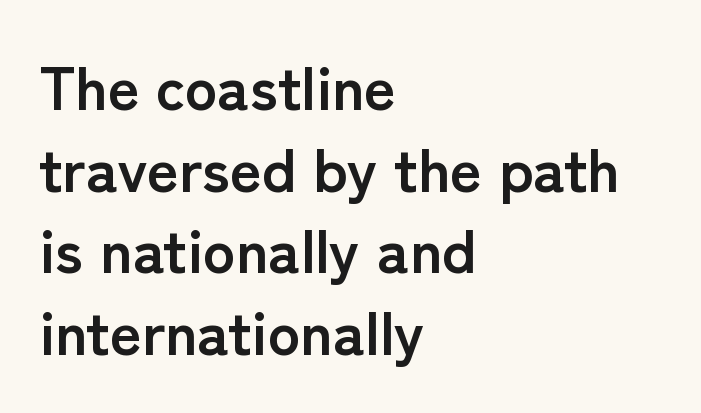
The image shows 61 px semibold sans-serif type, upright; set left-aligned, normal line spacing (1.34x), normal letter spacing, not underlined; low stroke contrast and a medium x-height.
